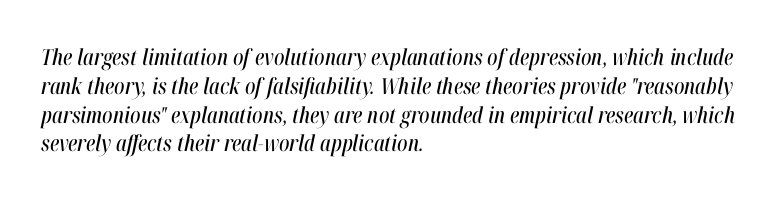
Q: Is the text italic (slanted)? A: Yes, it leans right by about 12 degrees.
Q: Is the text underlined? A: No.
Q: How is the paragraph aligned? A: Left-aligned.
Q: Is the spacing between letters normal or unusually wide? A: Normal.
Q: Is the spacing between lines tight, normal or loose? A: Normal.
